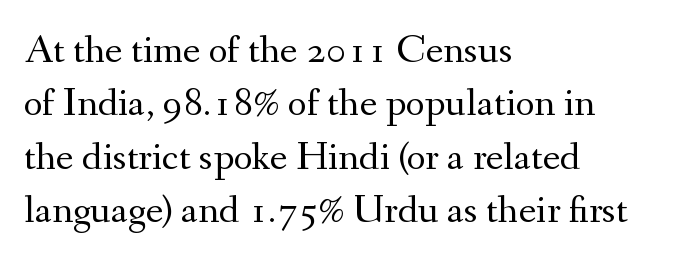
Q: Is the text bold? A: No.
Q: Is the text italic (slanted)? A: No, it is upright.
Q: Is the typeface a serif or a sans-serif typeface? A: Serif.
Q: Is the text underlined? A: No.
Q: How is the paragraph aligned? A: Left-aligned.
Q: Is the spacing between letters normal or unusually wide? A: Normal.
Q: Is the spacing between lines tight, normal or loose? A: Normal.
Q: Width (condensed, normal, or wide)? A: Normal.
Q: Stroke contrast? A: Medium.
Q: x-height? A: Small.
Q: Monospaced? A: No.
